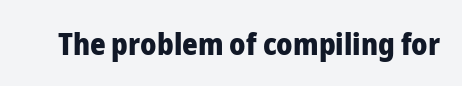
The image shows 30 px heavy sans-serif type, upright; set normal letter spacing, not underlined; low stroke contrast and a medium x-height.
